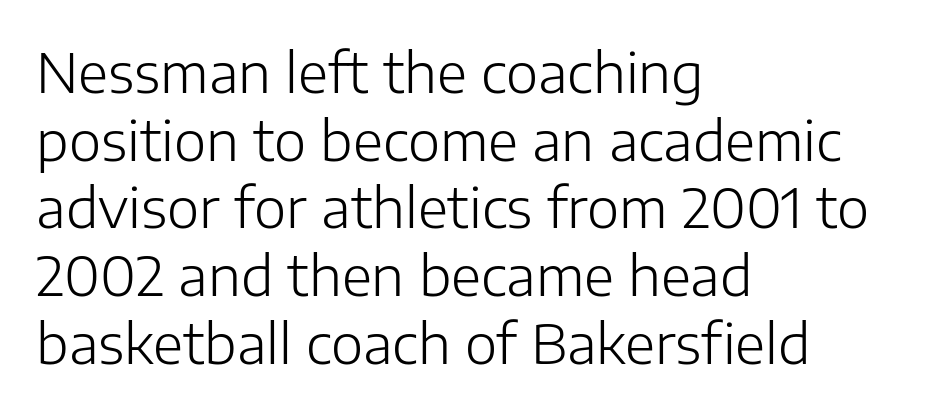
Q: Is the text bold? A: No.
Q: Is the text italic (slanted)? A: No, it is upright.
Q: Is the typeface a serif or a sans-serif typeface? A: Sans-serif.
Q: Is the text underlined? A: No.
Q: How is the paragraph aligned? A: Left-aligned.
Q: Is the spacing between letters normal or unusually wide? A: Normal.
Q: Width (condensed, normal, or wide)? A: Normal.
Q: Stroke contrast? A: Low.
Q: x-height? A: Medium.
Q: Monospaced? A: No.
